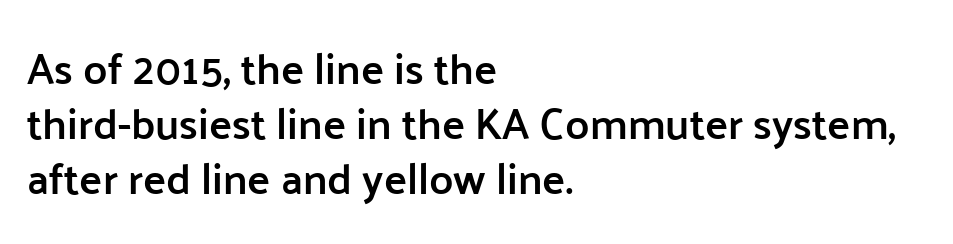
Q: Is the text bold? A: Semi-bold.
Q: Is the text italic (slanted)? A: No, it is upright.
Q: Is the typeface a serif or a sans-serif typeface? A: Sans-serif.
Q: Is the text underlined? A: No.
Q: How is the paragraph aligned? A: Left-aligned.
Q: Is the spacing between letters normal or unusually wide? A: Normal.
Q: Is the spacing between lines tight, normal or loose? A: Normal.
Q: Width (condensed, normal, or wide)? A: Normal.
Q: Stroke contrast? A: Low.
Q: x-height? A: Medium.
Q: Monospaced? A: No.
